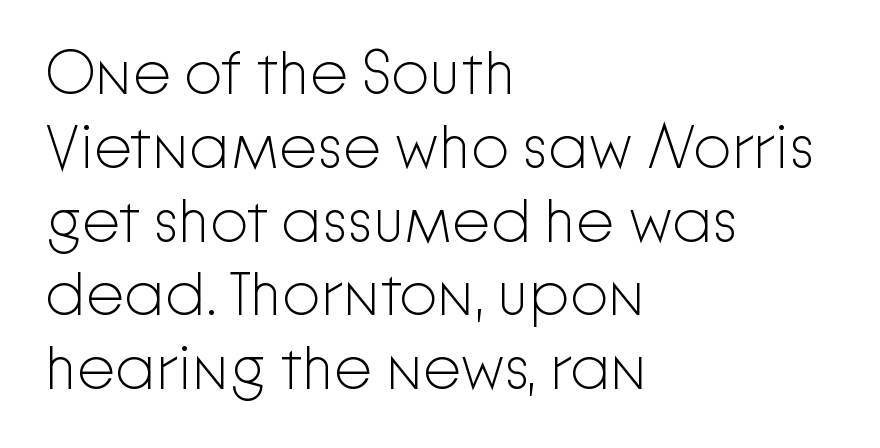
Q: Is the text bold? A: No.
Q: Is the text italic (slanted)? A: No, it is upright.
Q: Is the typeface a serif or a sans-serif typeface? A: Sans-serif.
Q: Is the text underlined? A: No.
Q: How is the paragraph aligned? A: Left-aligned.
Q: Is the spacing between letters normal or unusually wide? A: Normal.
Q: Width (condensed, normal, or wide)? A: Normal.
Q: Stroke contrast? A: Low.
Q: x-height? A: Medium.
Q: Monospaced? A: No.
